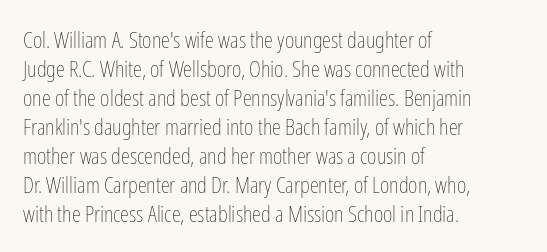
Q: Is the text bold? A: No.
Q: Is the text italic (slanted)? A: No, it is upright.
Q: Is the text underlined? A: No.
Q: How is the paragraph aligned? A: Left-aligned.
Q: Is the spacing between letters normal or unusually wide? A: Normal.
Q: Is the spacing between lines tight, normal or loose? A: Normal.
